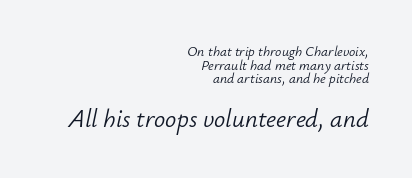
Stroke mass is kept to a normal reading level or below. You could barely slide anything between these rows. Decoration check: the copy has no underline. Slant detected: the letters are inclined.
